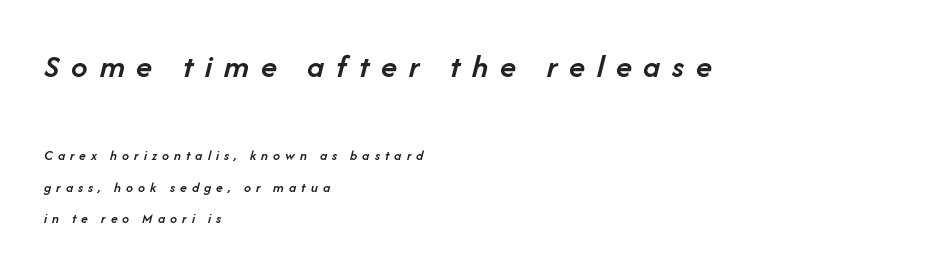
Honestly, there is no underline to notice here at all. The earlier block is typeset at a bigger size than the later block. An italicized treatment has been applied to the whole sample. The setting favours the left margin, as ordinary paragraphs usually do. I'd describe the lettering as semibold — firm but not a full bold.
